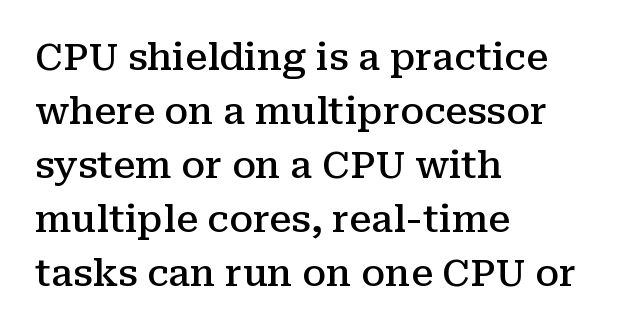
Compared with typical paragraphs, the rows here are spaced about the same. The strokes are fattened partway — semibold, not bold. Varying glyph widths throughout — classic text-font behaviour. The tracking reads as untouched default to a designer's eye. Observe the serifs anchoring each vertical stroke in this sample. The font's upright variant was chosen for this text.
